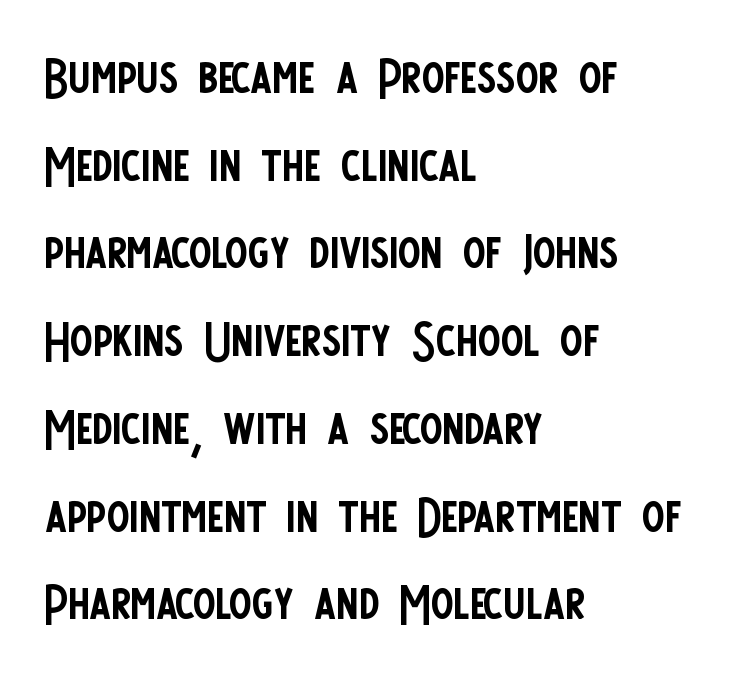
{"serif": "no", "italic": "no", "bold": "no", "weight": "regular", "width": "condensed", "stroke_contrast": "low", "x_height": "large", "monospaced": "no", "underline": "no", "align": "left", "line_spacing": "normal", "line_spacing_ratio": 1.29, "letter_spacing": "normal", "letter_spacing_em": 0.0, "glyph_px": 68}
